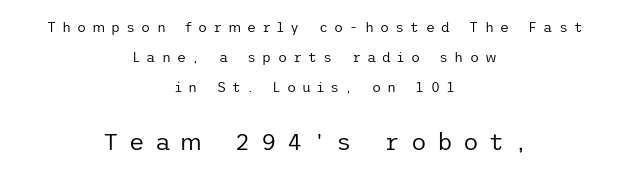
Q: Is the text bold? A: No.
Q: Is the text italic (slanted)? A: No, it is upright.
Q: Is the text underlined? A: No.
Q: How is the paragraph aligned? A: Centered.
Q: Is the spacing between letters normal or unusually wide? A: Unusually wide.
Q: Is the spacing between lines tight, normal or loose? A: Loose.
Q: Which block of text is set in a larger size, the first (top) or the second (bottom)? A: The second (bottom) one.
